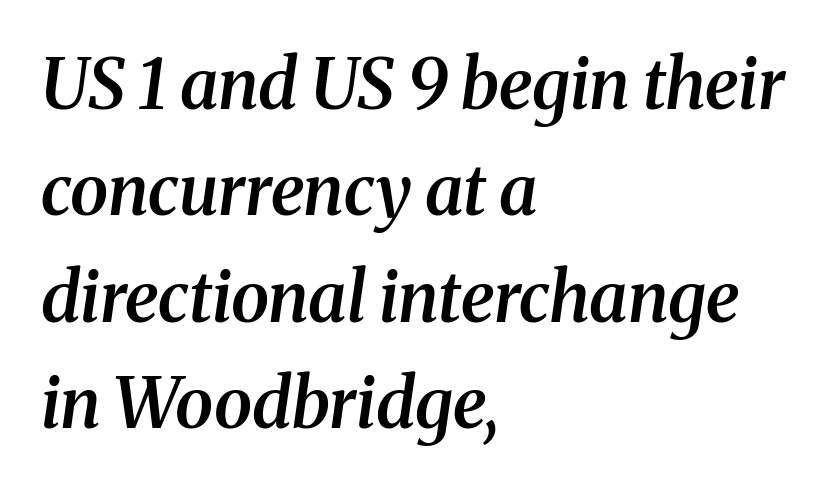
Q: Is the text bold? A: Semi-bold.
Q: Is the text italic (slanted)? A: Yes, it leans right by about 8 degrees.
Q: Is the typeface a serif or a sans-serif typeface? A: Serif.
Q: Is the text underlined? A: No.
Q: How is the paragraph aligned? A: Left-aligned.
Q: Is the spacing between letters normal or unusually wide? A: Normal.
Q: Is the spacing between lines tight, normal or loose? A: Normal.
Q: Width (condensed, normal, or wide)? A: Normal.
Q: Stroke contrast? A: Medium.
Q: x-height? A: Medium.
Q: Monospaced? A: No.
